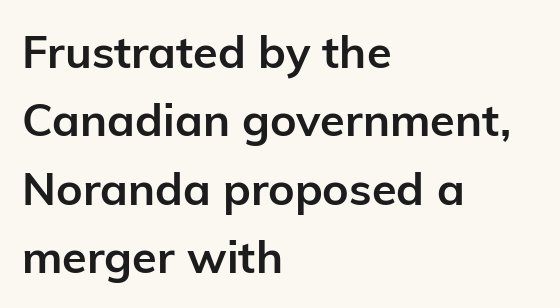
A typesetter would call this leading conventional body-copy spacing. The letters stand straight up with perfectly vertical stems. As a designer I'd log this as weight 700, bold. The space beneath each line is pristine and unruled.
